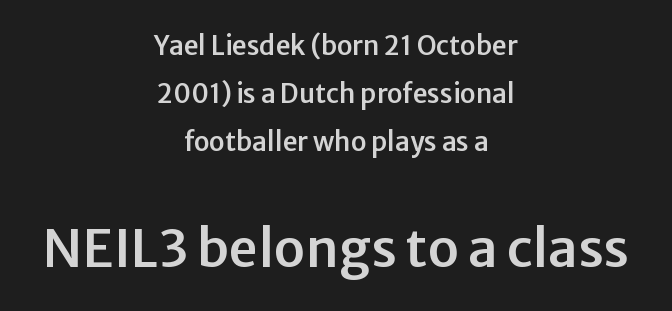
The image shows 52 px sans-serif type, upright; set centered, line spacing 1.85x, normal letter spacing, not underlined; the second (bottom) block is 2.0x larger; low stroke contrast and a medium x-height.
